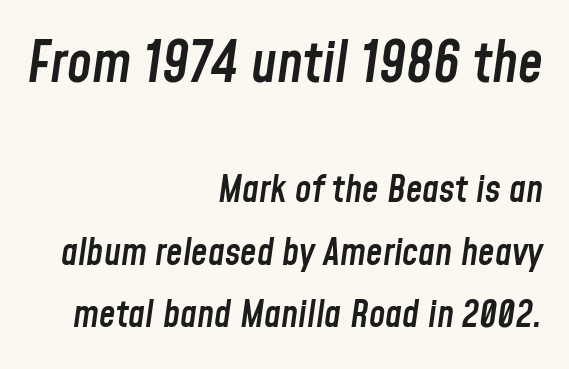
The image shows 56 px semibold, condensed type, italic (leaning right); set right-aligned, normal line spacing (1.69x), normal letter spacing, not underlined; the first (top) block is 1.51x larger; low stroke contrast and a medium x-height.
